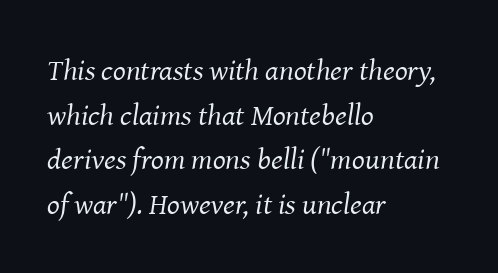
{"serif": "yes", "italic": "yes", "lean": "right", "slant_degrees": 8, "bold": "no", "weight": "regular", "width": "normal", "stroke_contrast": "medium", "x_height": "medium", "monospaced": "no", "underline": "no", "align": "left", "line_spacing": "normal", "line_spacing_ratio": 1.49, "letter_spacing": "normal", "letter_spacing_em": 0.0, "glyph_px": 30}
